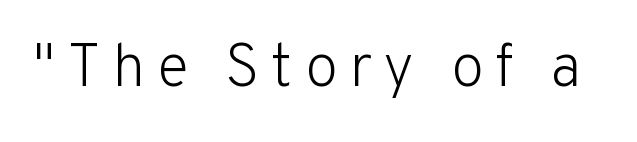
Q: Is the text bold? A: No.
Q: Is the text italic (slanted)? A: No, it is upright.
Q: Is the typeface a serif or a sans-serif typeface? A: Sans-serif.
Q: Is the text underlined? A: No.
Q: Width (condensed, normal, or wide)? A: Normal.
Q: Stroke contrast? A: Low.
Q: x-height? A: Medium.
Q: Monospaced? A: No.
